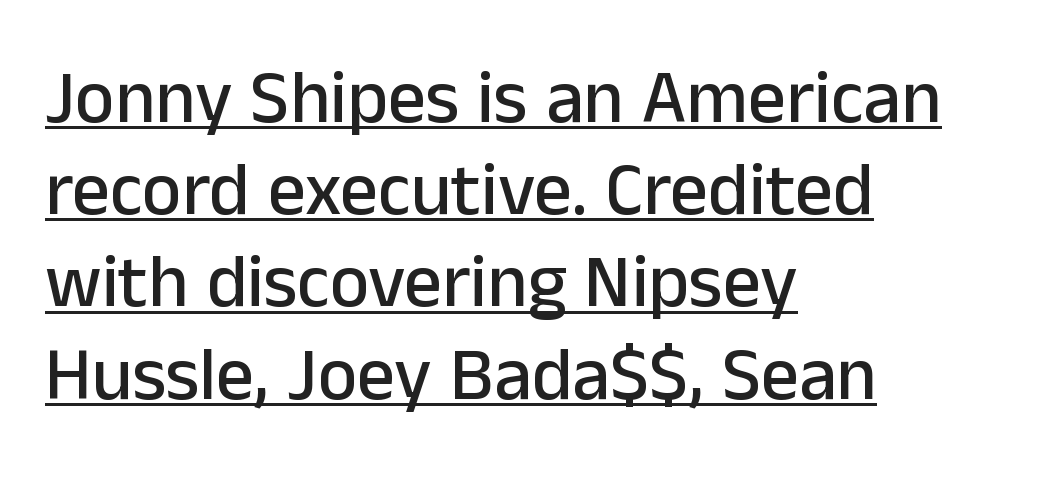
These lines are rendered in a variable-pitch font. Serif or sans? Sans — the stroke terminals are bare. The lettering is marked with a stroke running underneath it. The compositor pushed each line to the left boundary. The gaps between neighbouring characters are ordinary and unremarkable.
